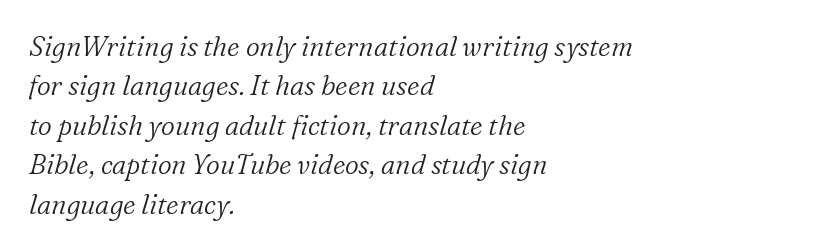
{"italic": "yes", "lean": "right", "slant_degrees": 16, "bold": "no", "underline": "no", "align": "left", "line_spacing": "normal", "line_spacing_ratio": 1.46, "letter_spacing": "normal", "letter_spacing_em": 0.0, "glyph_px": 27}
